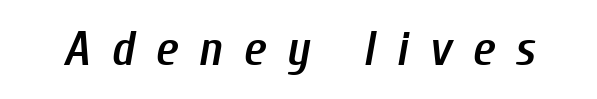
You could not count columns in this text — the font is proportionally spaced. Each row of text sits above clean, open space. The typesetting leans somewhat heavy: a semibold. The letterforms stand isolated, each surrounded by extra space.
